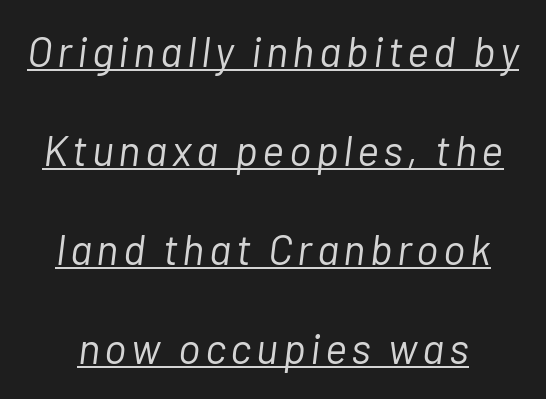
{"italic": "yes", "lean": "right", "slant_degrees": 7, "bold": "no", "weight": "light", "width": "normal", "stroke_contrast": "low", "x_height": "medium", "monospaced": "no", "underline": "yes", "line_spacing": "loose", "line_spacing_ratio": 2.36, "glyph_px": 42}
